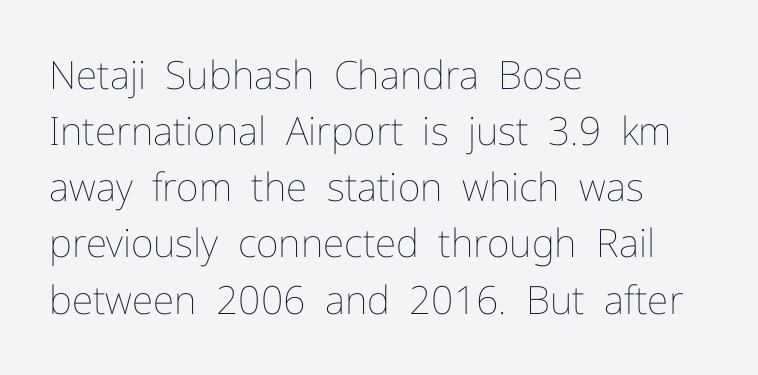
Q: Is the text bold? A: No.
Q: Is the text italic (slanted)? A: No, it is upright.
Q: Is the text underlined? A: No.
Q: How is the paragraph aligned? A: Left-aligned.
Q: Is the spacing between letters normal or unusually wide? A: Normal.
Q: Is the spacing between lines tight, normal or loose? A: Normal.
Q: Width (condensed, normal, or wide)? A: Normal.
Q: Stroke contrast? A: Low.
Q: x-height? A: Medium.
Q: Monospaced? A: No.
